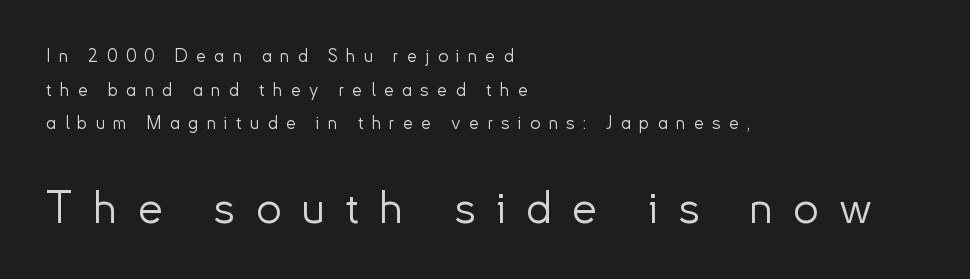
The image shows 45 px light sans-serif type, upright; set left-aligned, line spacing 1.87x, unusually wide letter spacing (+0.46 em), not underlined; the second (bottom) block is 2.5x larger; low stroke contrast and a small x-height.
